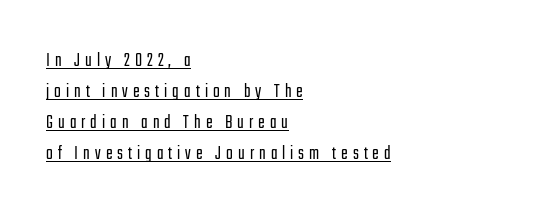
{"italic": "no", "bold": "no", "underline": "yes", "align": "left", "line_spacing": "normal", "line_spacing_ratio": 1.55, "letter_spacing": "wide", "letter_spacing_em": 0.25, "glyph_px": 20}
